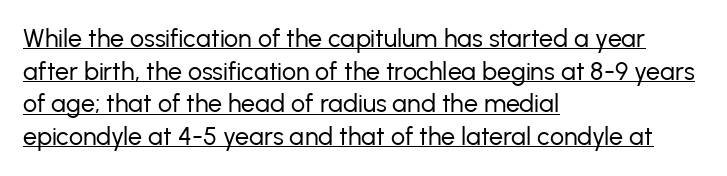
{"italic": "no", "bold": "no", "underline": "yes", "align": "left", "line_spacing": "normal", "line_spacing_ratio": 1.31, "letter_spacing": "normal", "letter_spacing_em": 0.0, "glyph_px": 25}
